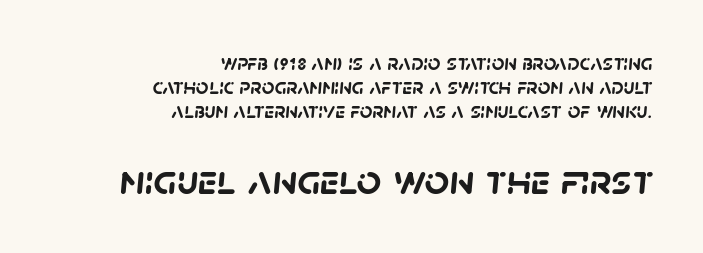
Character widths vary here, with narrow letters taking less room than wide ones. Look at the bottom of the vertical strokes: they stop flat, with no serifs. The following chunk of copy outweighs the initial chunk in type size. Here the glyphs are tracked normally, forming tight word shapes.
